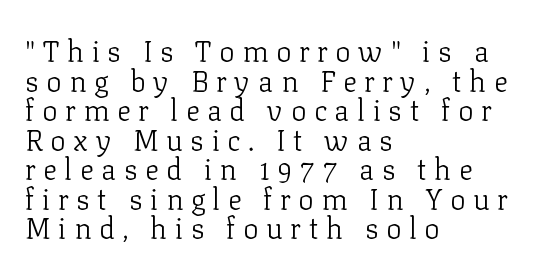
Very little white space separates one row of letters from the next. Only glyphs here, with clear space below each row. Character widths vary here, with narrow letters taking less room than wide ones. This sample uses an upright cut, with every glyph sitting square on the baseline. Are there feet on the stems? There are — it's a serif.
